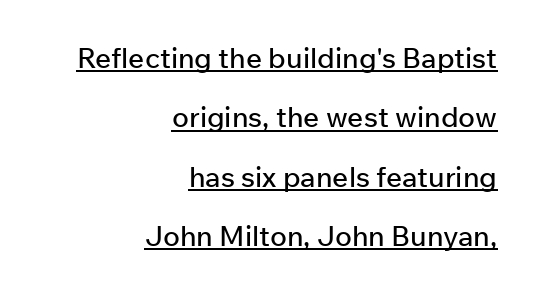
{"serif": "no", "italic": "no", "width": "normal", "stroke_contrast": "low", "x_height": "medium", "monospaced": "no", "underline": "yes", "align": "right", "line_spacing": "loose", "line_spacing_ratio": 2.12, "letter_spacing": "normal", "letter_spacing_em": 0.0, "glyph_px": 28}
